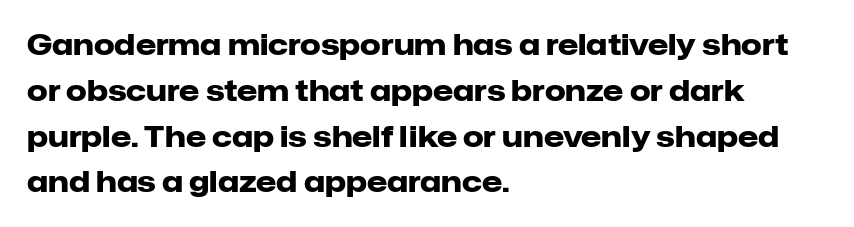
The passage shown is typeset with a sans-serif family. The space directly below the letters is spotless. This sample is left-justified, so line endings fall wherever the words run out. The lettering stays uniformly vertical, giving the passage a roman look. Think of a printed novel: that variable character pitch is what you see here. The passage shown has conventional tracking throughout.
